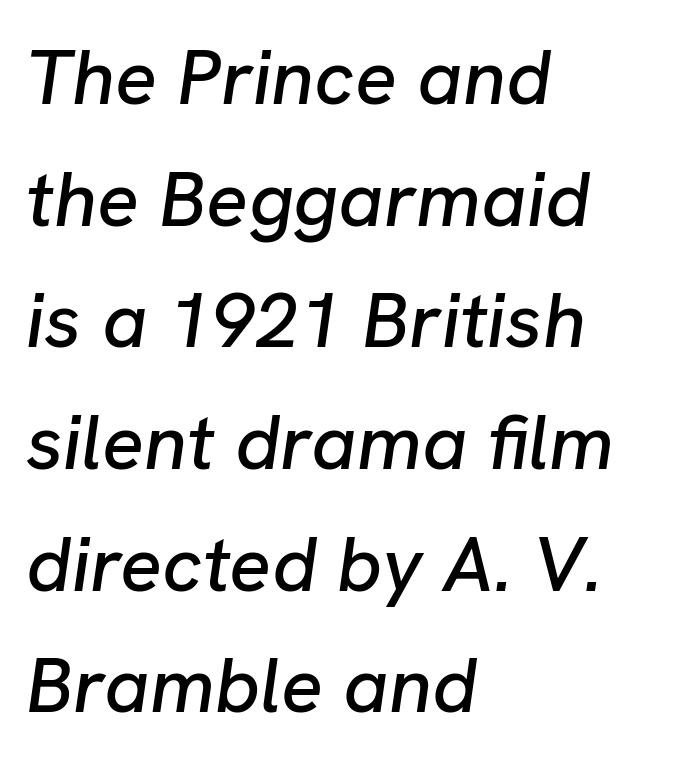
Q: Is the text italic (slanted)? A: Yes, it leans right by about 8 degrees.
Q: Is the text underlined? A: No.
Q: How is the paragraph aligned? A: Left-aligned.
Q: Is the spacing between letters normal or unusually wide? A: Normal.
Q: Is the spacing between lines tight, normal or loose? A: Normal.
Q: Width (condensed, normal, or wide)? A: Normal.
Q: Stroke contrast? A: Low.
Q: x-height? A: Medium.
Q: Monospaced? A: No.
